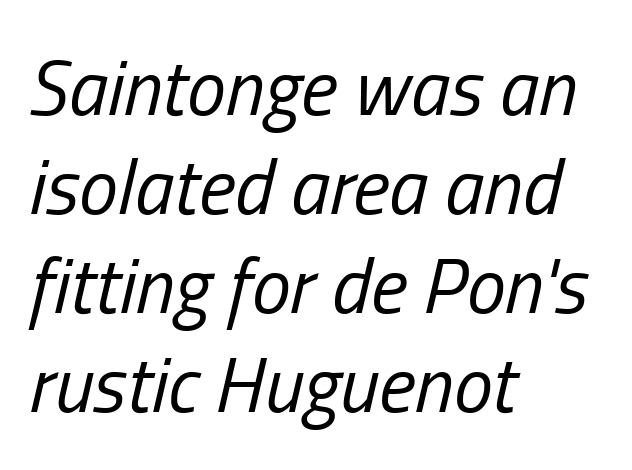
{"italic": "yes", "lean": "right", "slant_degrees": 13, "bold": "no", "weight": "regular", "width": "condensed", "stroke_contrast": "low", "x_height": "medium", "monospaced": "no", "underline": "no", "align": "left", "line_spacing": "normal", "line_spacing_ratio": 1.27, "letter_spacing": "normal", "letter_spacing_em": 0.0, "glyph_px": 78}
